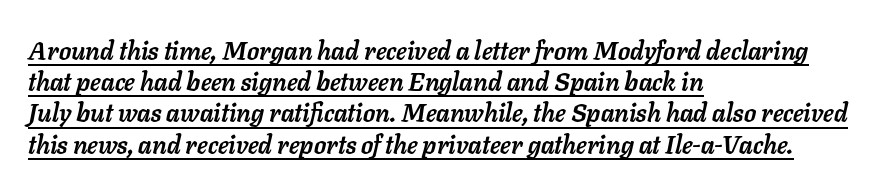
Leftover space on each line is placed entirely after the last word. What weight is shown? A full bold with thick strokes. Caption: lettering with a line underneath. Regular leading.
